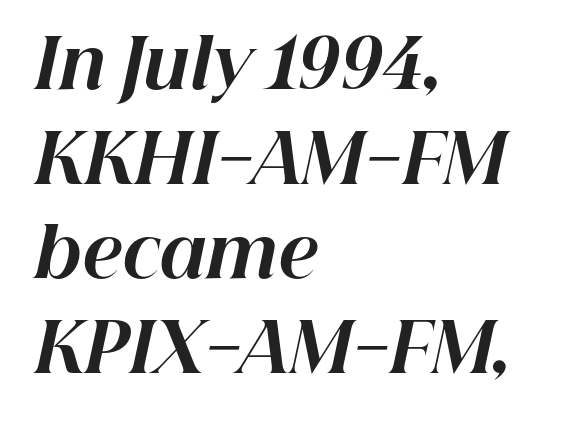
The image shows 68 px bold type, italic (leaning right); set left-aligned, normal line spacing (1.39x), normal letter spacing, not underlined; high stroke contrast and a medium x-height.
